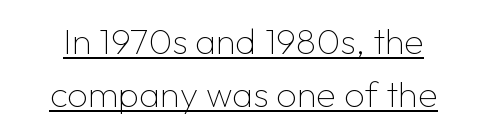
Standard letterfit; no display-style spreading of the glyphs. Character widths vary here, with narrow letters taking less room than wide ones. The lines sit at an ordinary, default distance from one another. What kind of face is this? One without serifs — a sans. Somebody hit Ctrl+U on this one — the words are underlined.
